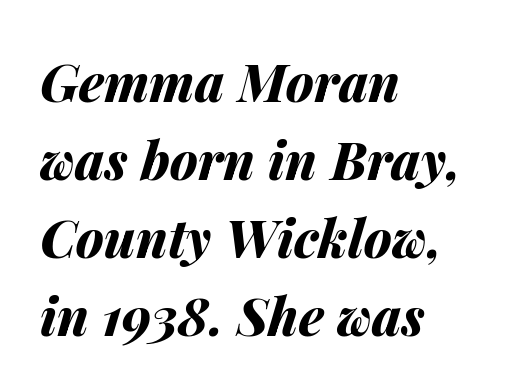
Does the lettering tilt? It does — this is italic. This sample has the flowing, uneven cadence of proportional lettering. Its strokes are broad and dark, the hallmark of bold type. Regular leading. Underlining? Definitely not there. Honestly, the letter spacing is just normal — you wouldn't notice it.
